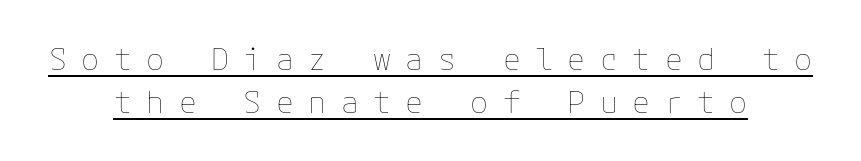
Q: Is the text bold? A: No.
Q: Is the text italic (slanted)? A: No, it is upright.
Q: Is the text underlined? A: Yes.
Q: How is the paragraph aligned? A: Centered.
Q: Is the spacing between letters normal or unusually wide? A: Unusually wide.
Q: Is the spacing between lines tight, normal or loose? A: Normal.
Q: Width (condensed, normal, or wide)? A: Normal.
Q: Stroke contrast? A: Low.
Q: x-height? A: Medium.
